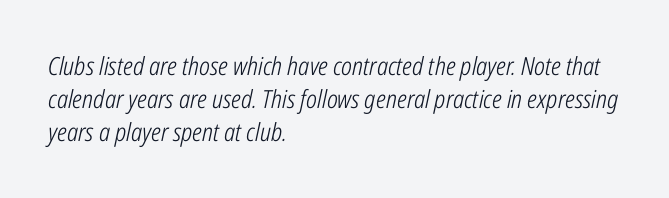
Characters follow at the spacing the type designer built in. Notice how the passage keeps a crisp vertical edge on the left only. Evenly set lines give the paragraph a standard silhouette. Each stroke keeps to a modest, everyday thickness or less.
